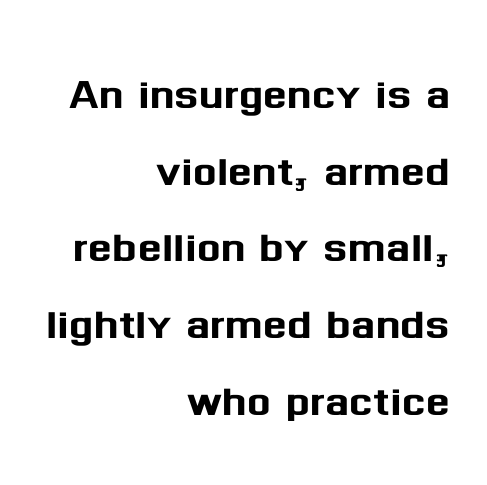
The image shows 56 px sans-serif type, upright; set right-aligned, normal line spacing (1.37x), normal letter spacing, not underlined; medium stroke contrast and a medium x-height.
